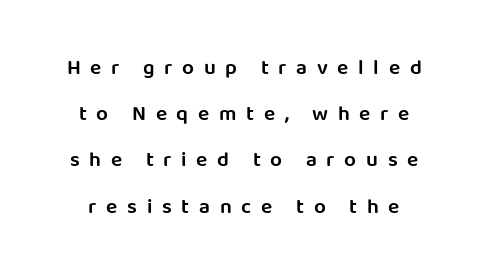
{"italic": "no", "bold": "semi", "underline": "no", "line_spacing": "loose", "line_spacing_ratio": 2.2, "letter_spacing": "wide", "letter_spacing_em": 0.46, "glyph_px": 21}
